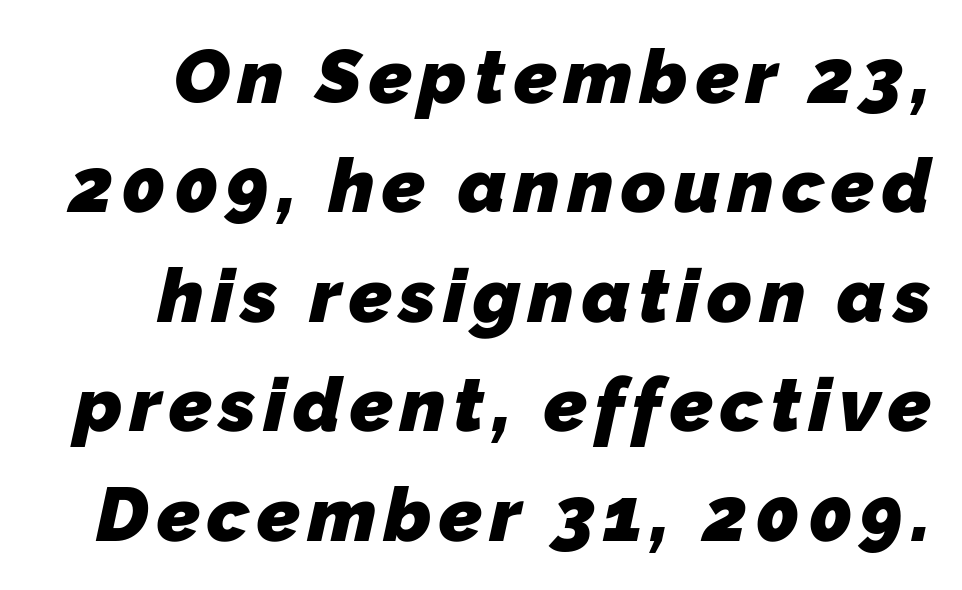
The image shows 76 px heavy sans-serif type; set normal line spacing (1.44x), not underlined; low stroke contrast and a medium x-height.
